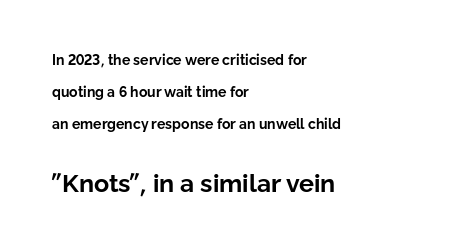
The image shows 25 px bold type, upright; set left-aligned, loose line spacing (2.29x), normal letter spacing, not underlined; the second (bottom) block is 1.79x larger.
